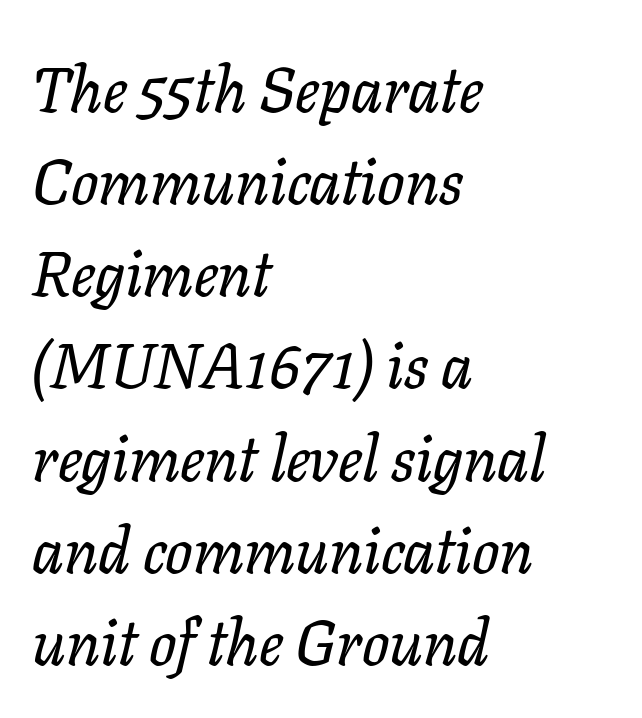
{"serif": "yes", "italic": "yes", "lean": "right", "slant_degrees": 11, "width": "normal", "stroke_contrast": "low", "x_height": "medium", "monospaced": "no", "underline": "no", "align": "left", "line_spacing": "normal", "line_spacing_ratio": 1.44, "letter_spacing": "normal", "letter_spacing_em": 0.0, "glyph_px": 64}
